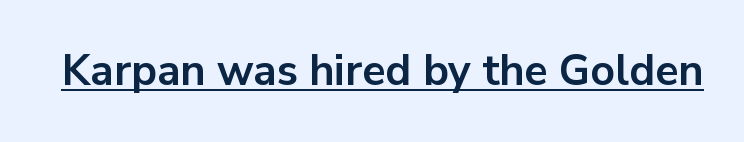
The image shows 43 px bold sans-serif type, upright; set normal letter spacing, underlined; low stroke contrast and a medium x-height.
